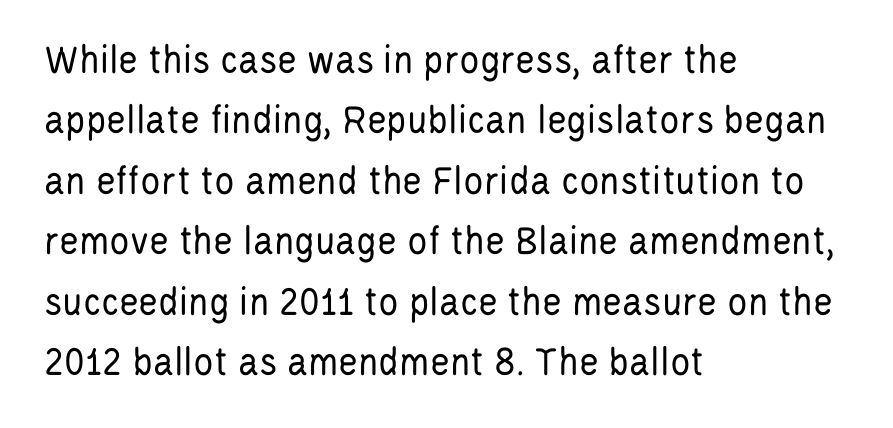
If you drew a ruler down the left edge, every line would touch it. Every character sits straight up, as roman type does. Each row of text sits above clean, open space. The weight tops out at a normal text grade. The letters advance in unequal steps, a hallmark of proportional type.
